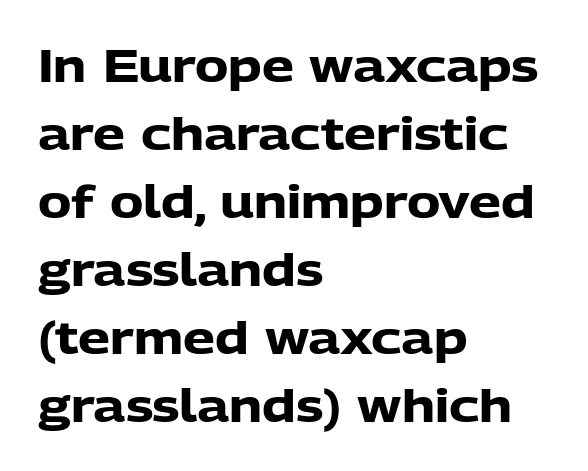
This sample has the flowing, uneven cadence of proportional lettering. Notice how the stems are strictly vertical — no italics here. The text block is weighted toward the left margin, trailing off unevenly rightward. No feet cap the strokes, marking this as sans-serif type. Descender tails drop into unmarked territory.
